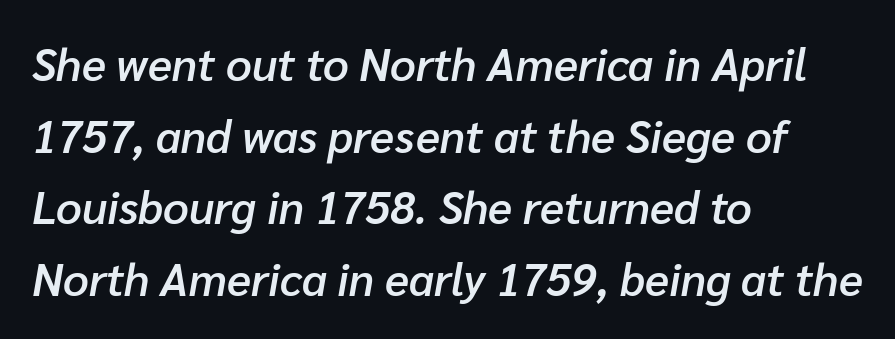
The image shows 45 px semibold type, italic (leaning right); set left-aligned, normal line spacing (1.59x), normal letter spacing, not underlined; low stroke contrast and a medium x-height.
